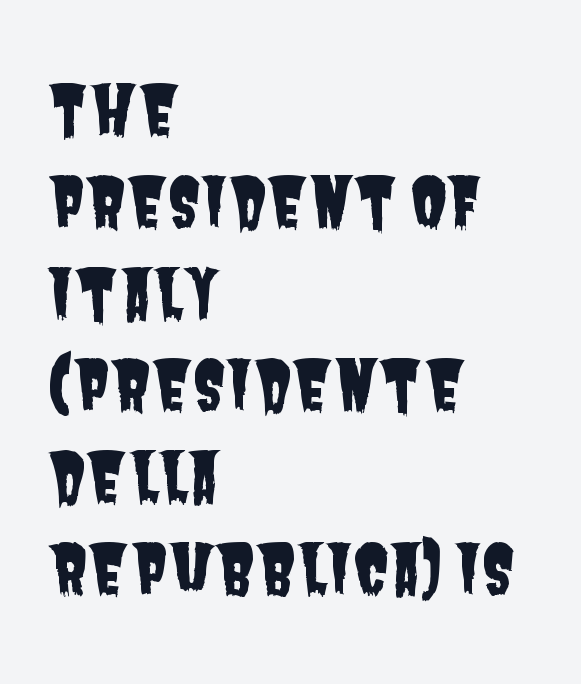
The face used here is a sans, in the tradition of grotesques and geometrics. The passage shown has conventional tracking throughout. The designer left line spacing at the default. Rule under the text: the space is simply empty. The rendering anchors every line to the left-hand side.
